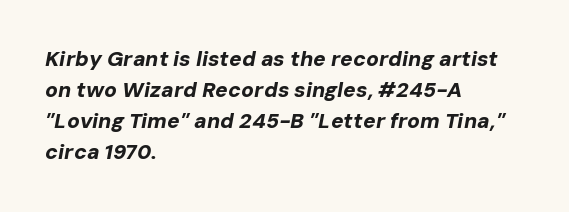
The image shows 21 px bold type, italic (leaning right); set left-aligned, normal line spacing (1.48x), normal letter spacing, not underlined.
